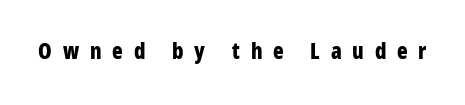
{"italic": "no", "bold": "yes", "underline": "no", "letter_spacing": "wide", "letter_spacing_em": 0.49, "glyph_px": 22}
